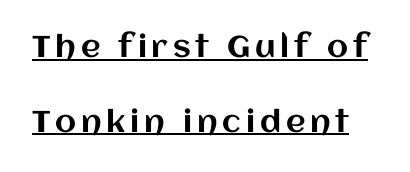
The image shows 30 px text type, upright; set loose line spacing (2.49x), underlined; medium stroke contrast and a large x-height.
